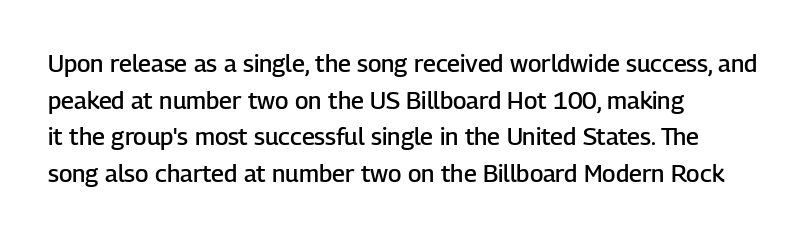
If you drew a line through each stem, it would be perfectly vertical. Each line starts at the same left margin while the right side varies. The string is rendered with underlining switched off. In terms of weight, the rendering is demibold, just under bold.
